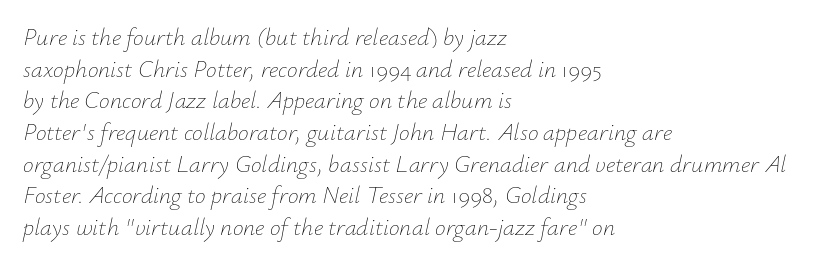
Caption: multi-line text, flush left, ragged right. Does the leading feel generous? No, just average. Here the glyphs are tracked normally, forming tight word shapes. The lettering tilts uniformly, giving the passage an italic look. Words float on clear page, feet unadorned.
